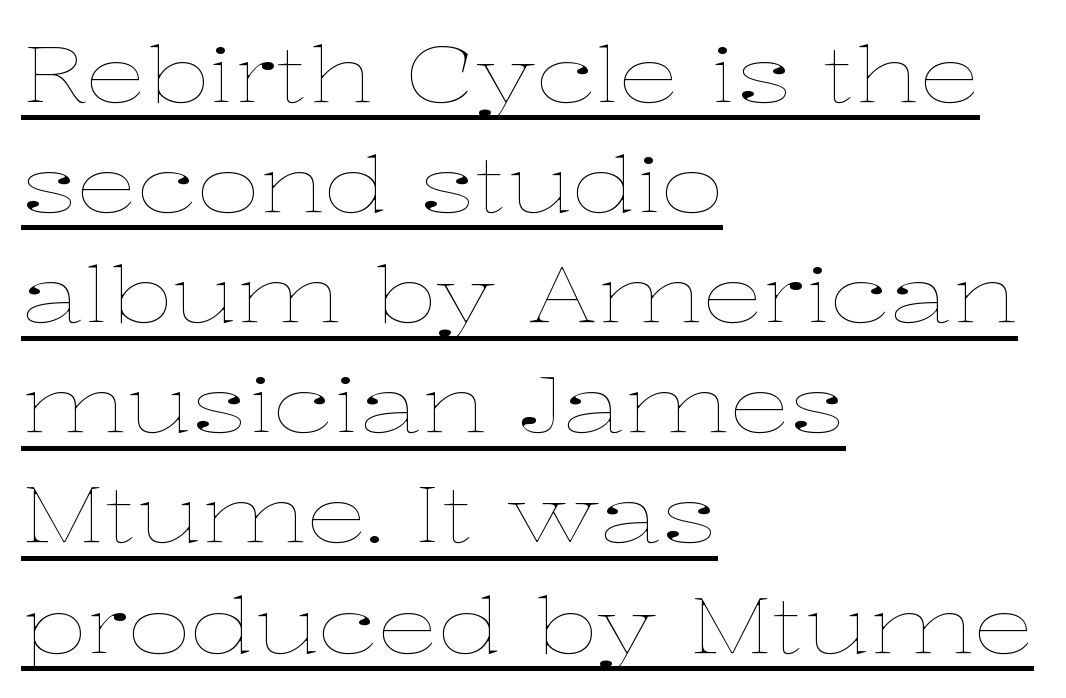
Q: Is the text bold? A: No.
Q: Is the text italic (slanted)? A: No, it is upright.
Q: Is the text underlined? A: Yes.
Q: How is the paragraph aligned? A: Left-aligned.
Q: Is the spacing between letters normal or unusually wide? A: Normal.
Q: Is the spacing between lines tight, normal or loose? A: Normal.
Q: Width (condensed, normal, or wide)? A: Wide.
Q: Stroke contrast? A: Low.
Q: x-height? A: Medium.
Q: Monospaced? A: No.
